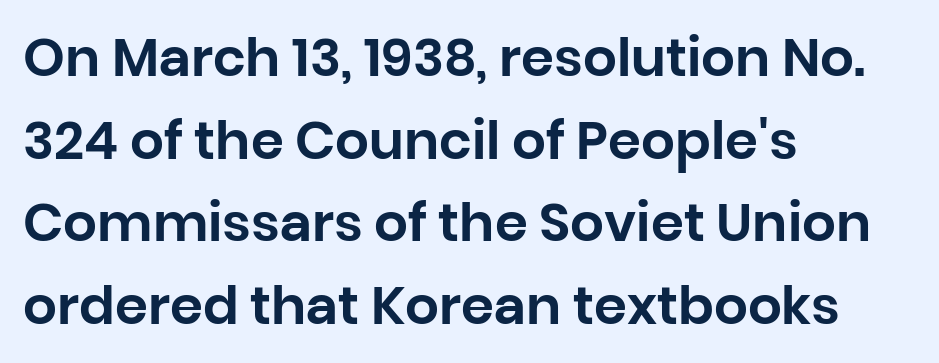
Honestly, there is no underline to notice here at all. The designer went with a sans here, leaving each stem footless. The letters advance in unequal steps, a hallmark of proportional type. A typesetter would call this leading conventional body-copy spacing. It's the straight-up-and-down kind of type. Does extra space separate the letters? No, they use regular spacing.
